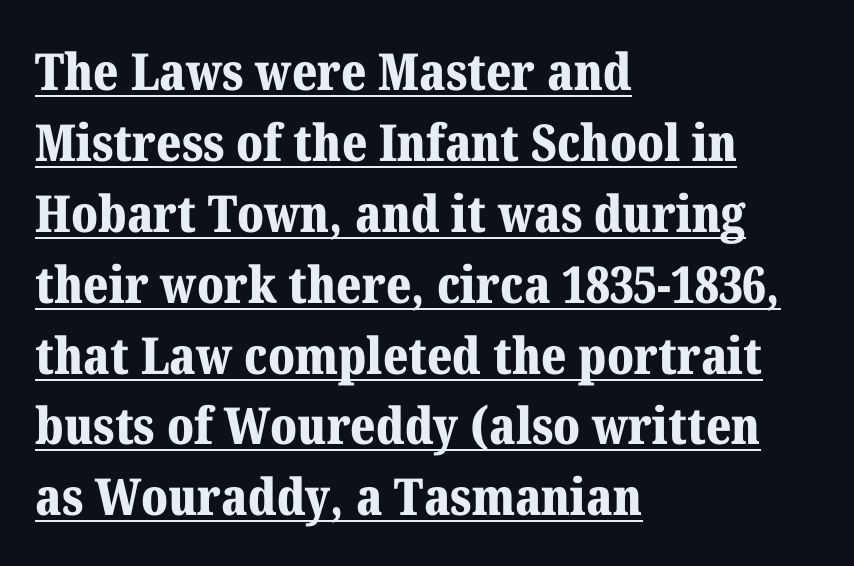
{"serif": "yes", "italic": "no", "bold": "yes", "weight": "bold", "width": "normal", "stroke_contrast": "medium", "x_height": "medium", "monospaced": "no", "underline": "yes", "align": "left", "line_spacing": "normal", "line_spacing_ratio": 1.39, "letter_spacing": "normal", "letter_spacing_em": 0.0, "glyph_px": 51}
